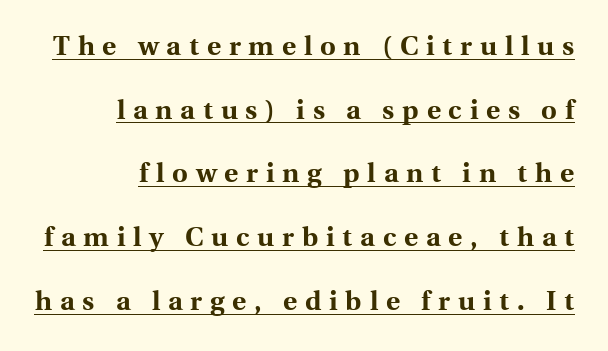
{"italic": "no", "bold": "yes", "underline": "yes", "align": "right", "line_spacing": "loose", "line_spacing_ratio": 2.36, "letter_spacing": "wide", "letter_spacing_em": 0.29, "glyph_px": 27}
